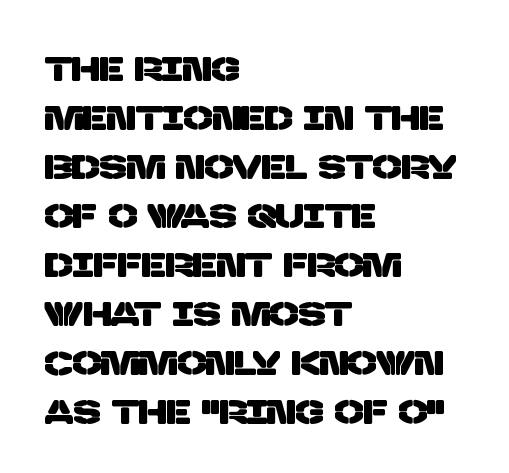
Q: Is the typeface a serif or a sans-serif typeface? A: Sans-serif.
Q: Is the text underlined? A: No.
Q: How is the paragraph aligned? A: Left-aligned.
Q: Is the spacing between letters normal or unusually wide? A: Normal.
Q: Is the spacing between lines tight, normal or loose? A: Normal.
Q: Width (condensed, normal, or wide)? A: Normal.
Q: Stroke contrast? A: Low.
Q: x-height? A: Large.
Q: Monospaced? A: No.
